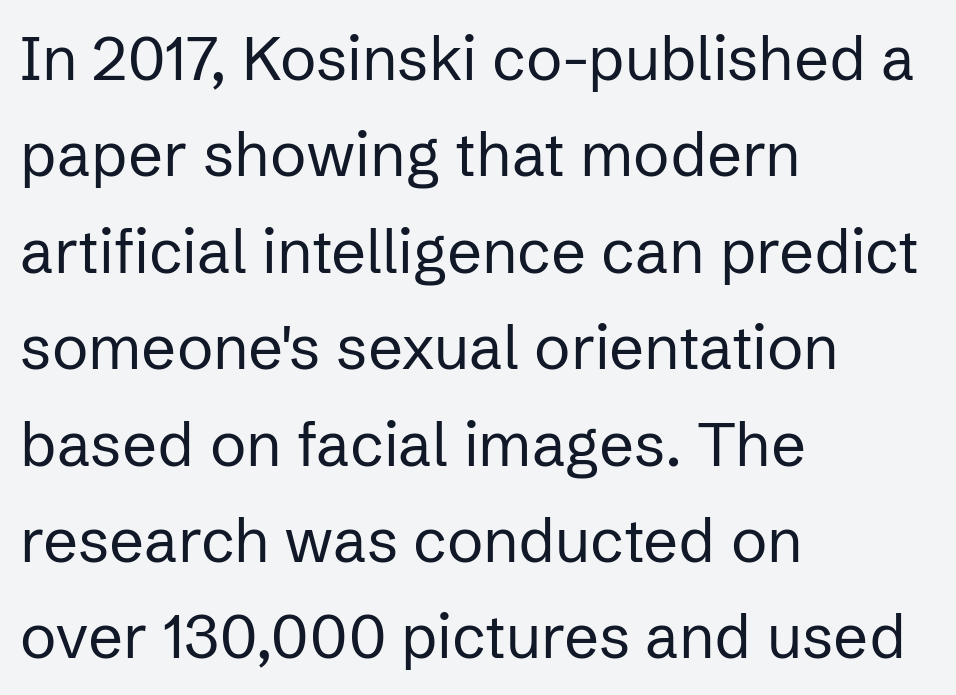
The image shows 61 px regular-weight sans-serif type, upright; set left-aligned, normal line spacing (1.58x), normal letter spacing, not underlined; low stroke contrast and a medium x-height.
